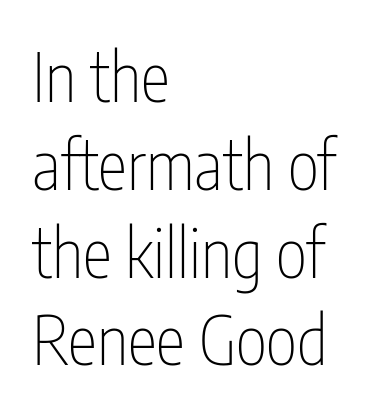
Q: Is the text bold? A: No.
Q: Is the text italic (slanted)? A: No, it is upright.
Q: Is the typeface a serif or a sans-serif typeface? A: Sans-serif.
Q: Is the text underlined? A: No.
Q: How is the paragraph aligned? A: Left-aligned.
Q: Is the spacing between letters normal or unusually wide? A: Normal.
Q: Is the spacing between lines tight, normal or loose? A: Normal.
Q: Width (condensed, normal, or wide)? A: Condensed.
Q: Stroke contrast? A: Low.
Q: x-height? A: Medium.
Q: Monospaced? A: No.
